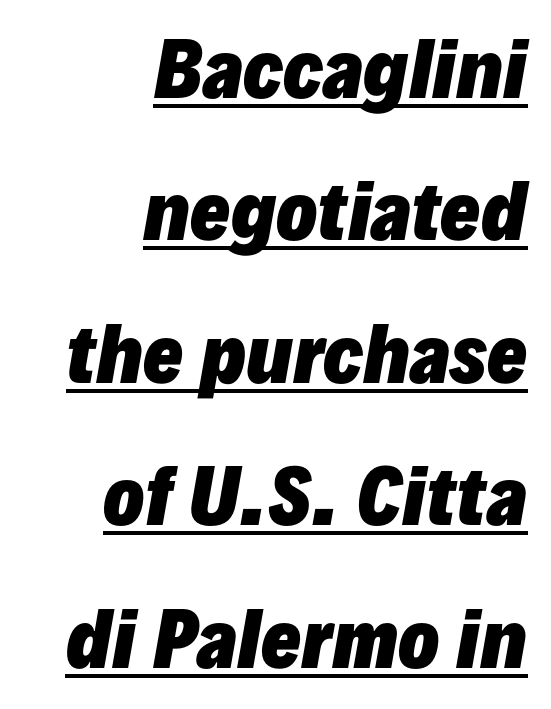
The image shows 75 px heavy type, italic (leaning right); set right-aligned, loose line spacing (1.9x), normal letter spacing, underlined; low stroke contrast and a medium x-height.
